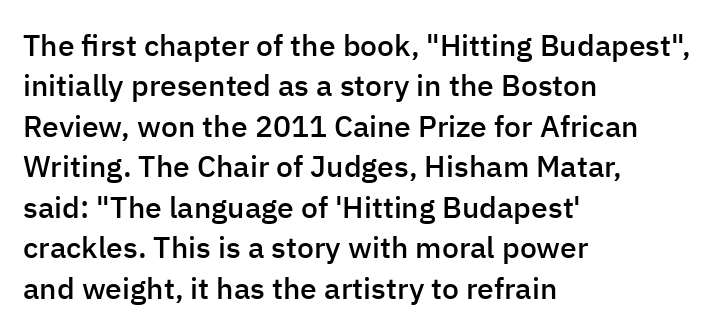
Q: Is the text bold? A: Semi-bold.
Q: Is the text italic (slanted)? A: No, it is upright.
Q: Is the typeface a serif or a sans-serif typeface? A: Sans-serif.
Q: Is the text underlined? A: No.
Q: How is the paragraph aligned? A: Left-aligned.
Q: Is the spacing between letters normal or unusually wide? A: Normal.
Q: Is the spacing between lines tight, normal or loose? A: Normal.
Q: Width (condensed, normal, or wide)? A: Normal.
Q: Stroke contrast? A: Low.
Q: x-height? A: Medium.
Q: Monospaced? A: No.
